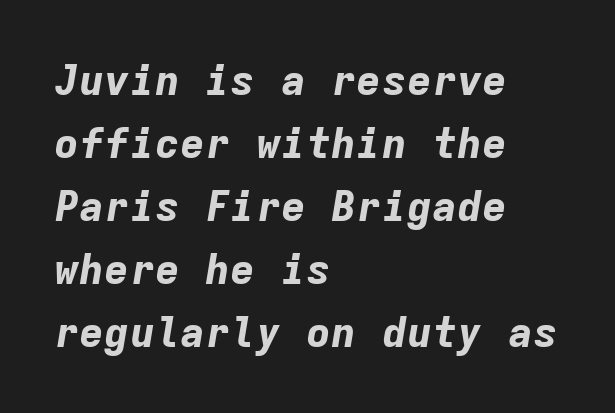
Q: Is the text bold? A: Yes.
Q: Is the text italic (slanted)? A: Yes, it leans right by about 9 degrees.
Q: Is the text underlined? A: No.
Q: How is the paragraph aligned? A: Left-aligned.
Q: Is the spacing between letters normal or unusually wide? A: Normal.
Q: Is the spacing between lines tight, normal or loose? A: Normal.
Q: Width (condensed, normal, or wide)? A: Normal.
Q: Stroke contrast? A: Low.
Q: x-height? A: Medium.
Q: Monospaced? A: Yes.
